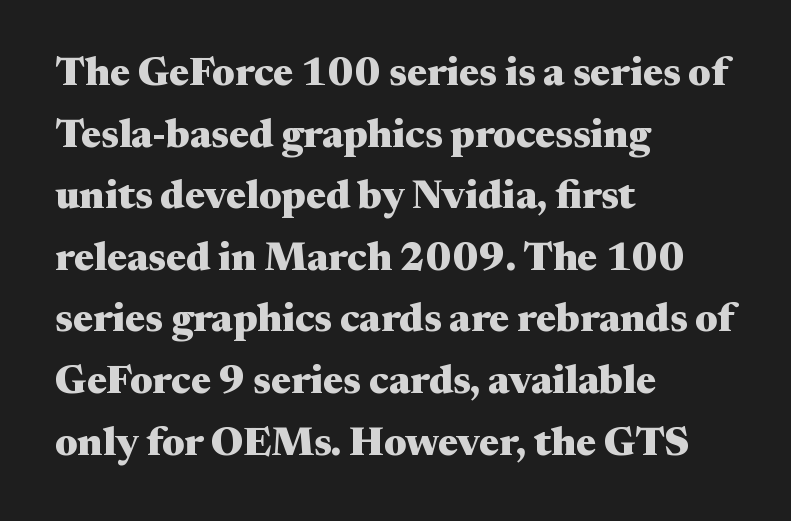
The image shows 40 px heavy, wide serif type, upright; set left-aligned, normal line spacing (1.54x), normal letter spacing, not underlined; medium stroke contrast and a medium x-height.
